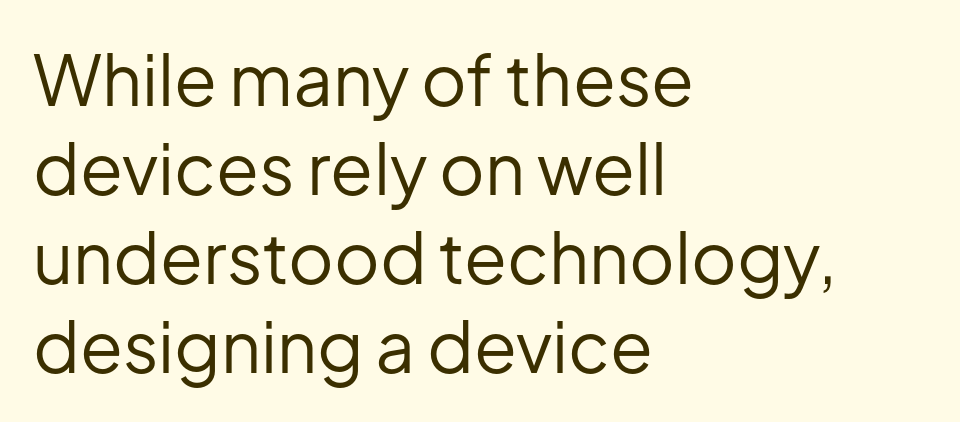
The image shows 70 px regular-weight sans-serif type, upright; set left-aligned, normal line spacing (1.27x), normal letter spacing, not underlined; low stroke contrast and a medium x-height.
